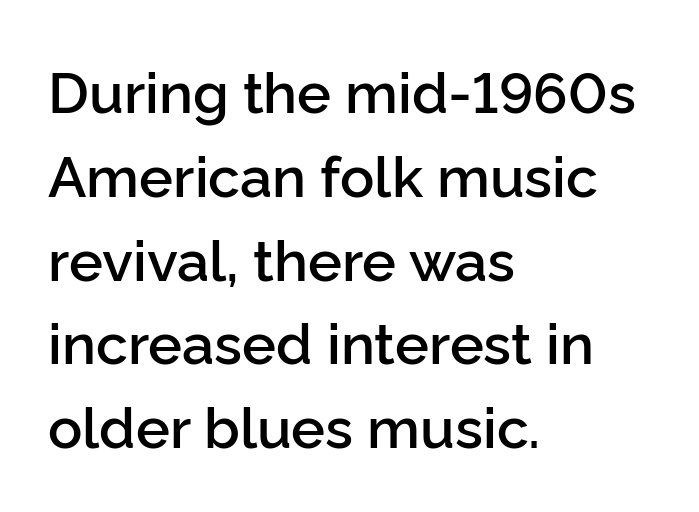
{"serif": "no", "italic": "no", "bold": "semi", "weight": "semibold", "width": "normal", "stroke_contrast": "low", "x_height": "medium", "monospaced": "no", "underline": "no", "align": "left", "line_spacing": "normal", "line_spacing_ratio": 1.47, "letter_spacing": "normal", "letter_spacing_em": 0.0, "glyph_px": 57}
